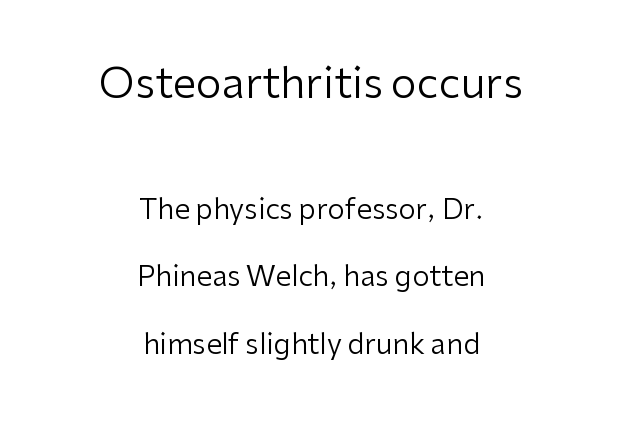
The image shows 42 px regular-weight sans-serif type, upright; set centered, loose line spacing (2.41x), normal letter spacing, not underlined; the first (top) block is 1.5x larger; low stroke contrast and a medium x-height.
